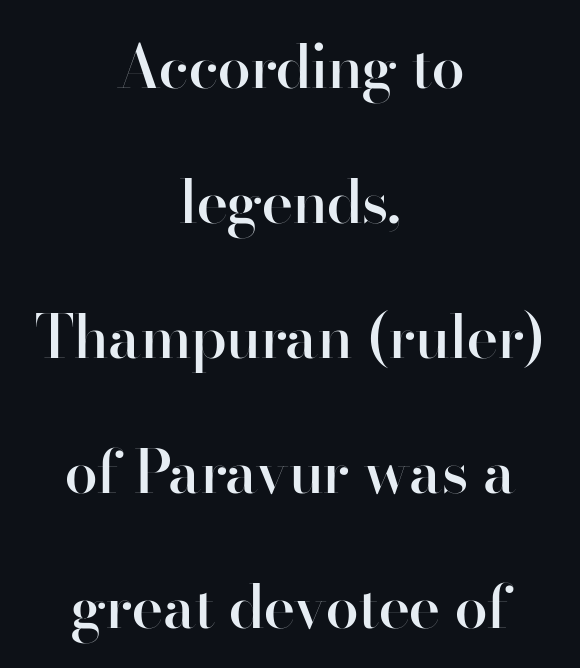
Q: Is the text bold? A: Semi-bold.
Q: Is the text italic (slanted)? A: No, it is upright.
Q: Is the typeface a serif or a sans-serif typeface? A: Sans-serif.
Q: Is the text underlined? A: No.
Q: How is the paragraph aligned? A: Centered.
Q: Is the spacing between letters normal or unusually wide? A: Normal.
Q: Is the spacing between lines tight, normal or loose? A: Loose.
Q: Width (condensed, normal, or wide)? A: Normal.
Q: Stroke contrast? A: High.
Q: x-height? A: Small.
Q: Monospaced? A: No.
